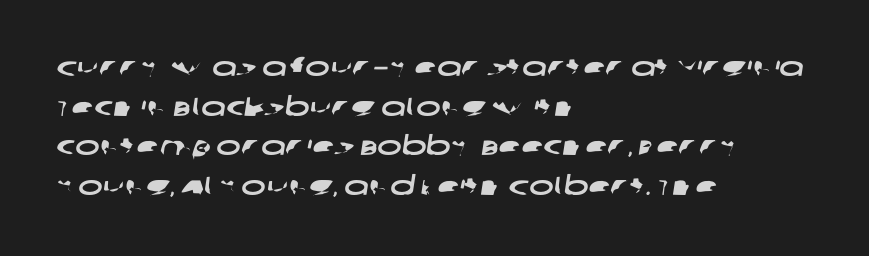
The passage shown is not underscored anywhere. Regarding leading, the lines here are spaced in the standard way. Line starts are locked; line ends wander. No extra tracking has been applied to these lines.
